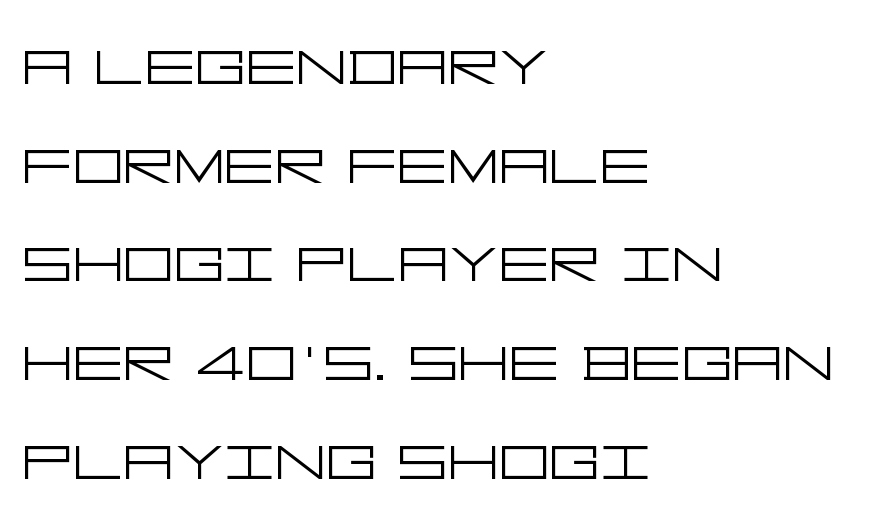
Q: Is the text bold? A: No.
Q: Is the text italic (slanted)? A: No, it is upright.
Q: Is the typeface a serif or a sans-serif typeface? A: Sans-serif.
Q: Is the text underlined? A: No.
Q: How is the paragraph aligned? A: Left-aligned.
Q: Is the spacing between letters normal or unusually wide? A: Normal.
Q: Is the spacing between lines tight, normal or loose? A: Normal.
Q: Width (condensed, normal, or wide)? A: Wide.
Q: Stroke contrast? A: Low.
Q: x-height? A: Large.
